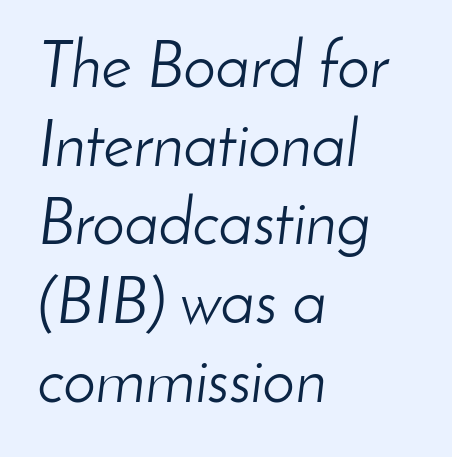
{"italic": "yes", "lean": "right", "slant_degrees": 8, "bold": "no", "weight": "light", "width": "normal", "stroke_contrast": "low", "x_height": "small", "monospaced": "no", "underline": "no", "align": "left", "line_spacing_ratio": 1.21, "letter_spacing": "normal", "letter_spacing_em": 0.0, "glyph_px": 65}
